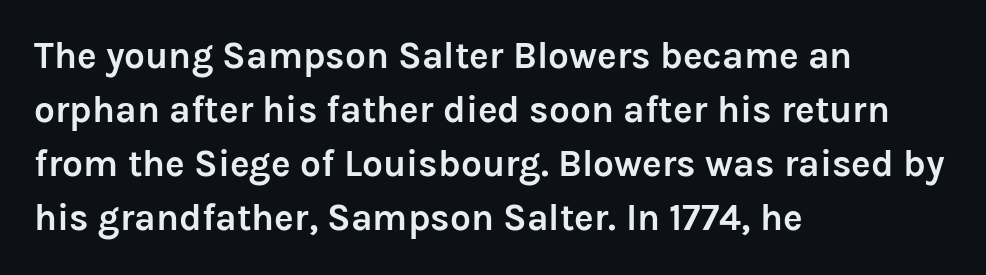
Q: Is the text bold? A: Yes.
Q: Is the text italic (slanted)? A: No, it is upright.
Q: Is the typeface a serif or a sans-serif typeface? A: Sans-serif.
Q: Is the text underlined? A: No.
Q: How is the paragraph aligned? A: Left-aligned.
Q: Is the spacing between letters normal or unusually wide? A: Normal.
Q: Is the spacing between lines tight, normal or loose? A: Normal.
Q: Width (condensed, normal, or wide)? A: Normal.
Q: Stroke contrast? A: Low.
Q: x-height? A: Medium.
Q: Monospaced? A: No.
